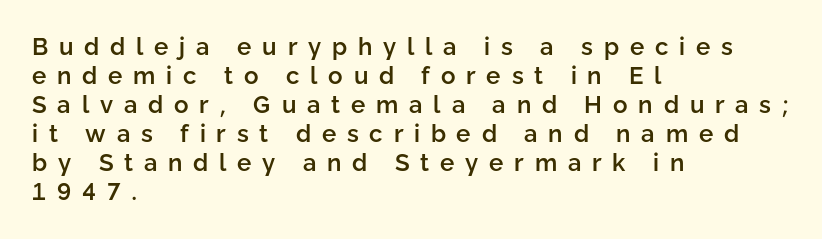
The image shows 24 px text type, upright; set left-aligned, line spacing 1.21x, unusually wide letter spacing (+0.45 em), not underlined.
